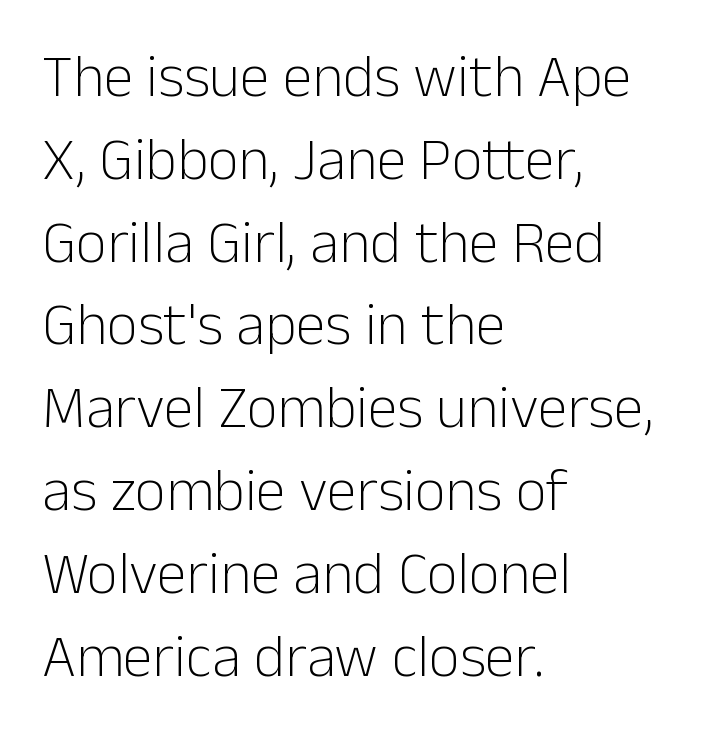
In terms of leading, this rendering sits right in the middle. Does the type have serifs? No, each stem ends abruptly. Teacher's note: observe the even left margin — that is flush-left alignment. This is roman type, the default non-slanted kind. No extra ink here — the face is not bold.
